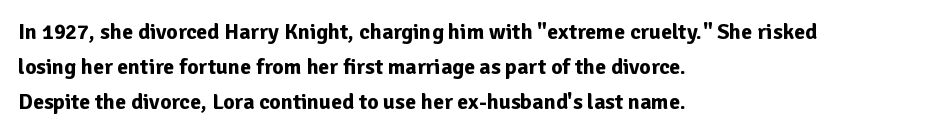
The image shows 22 px bold type, upright; set left-aligned, normal line spacing (1.58x), normal letter spacing, not underlined.
